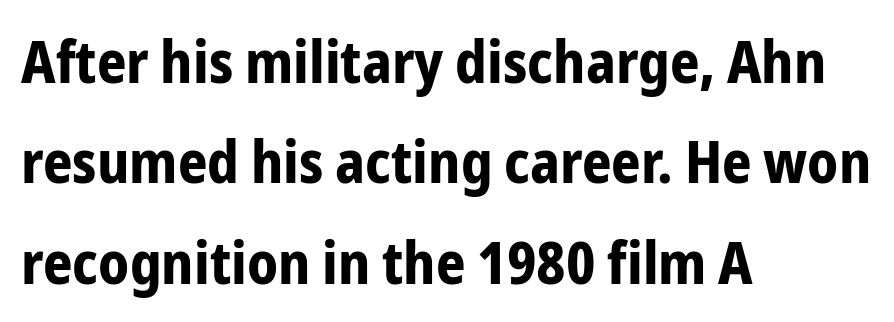
Q: Is the text bold? A: Yes.
Q: Is the text italic (slanted)? A: No, it is upright.
Q: Is the typeface a serif or a sans-serif typeface? A: Sans-serif.
Q: Is the text underlined? A: No.
Q: How is the paragraph aligned? A: Left-aligned.
Q: Is the spacing between letters normal or unusually wide? A: Normal.
Q: Width (condensed, normal, or wide)? A: Condensed.
Q: Stroke contrast? A: Low.
Q: x-height? A: Medium.
Q: Monospaced? A: No.
